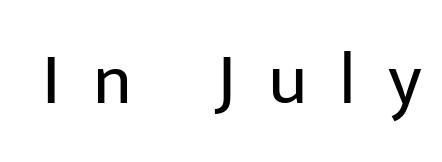
The image shows 73 px regular-weight sans-serif type, upright; set unusually wide letter spacing (+0.44 em), not underlined; low stroke contrast and a medium x-height.
